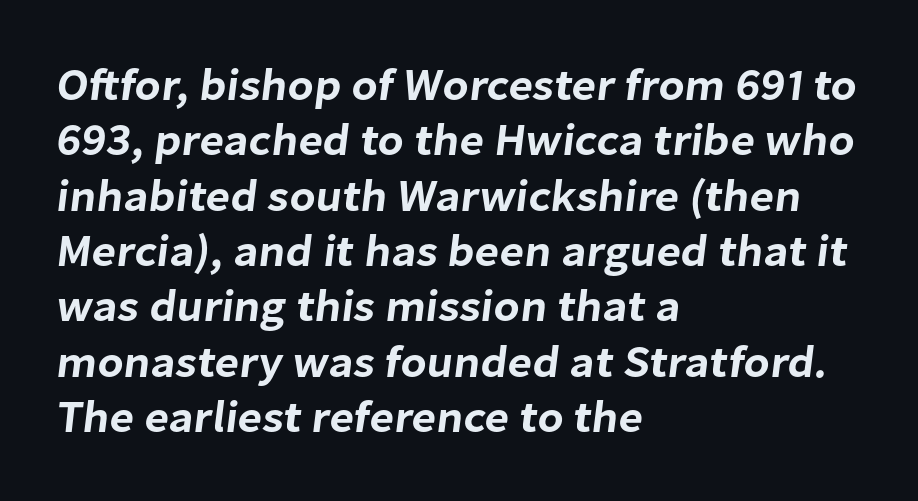
The image shows 45 px sans-serif type; set left-aligned, line spacing 1.23x, normal letter spacing, not underlined; low stroke contrast and a medium x-height.
